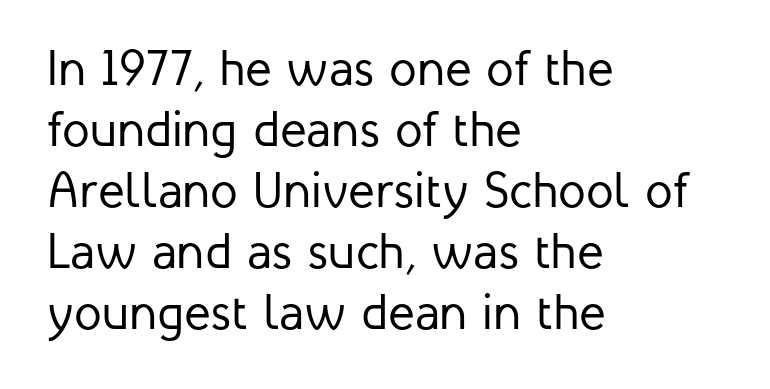
Q: Is the text bold? A: No.
Q: Is the text italic (slanted)? A: No, it is upright.
Q: Is the typeface a serif or a sans-serif typeface? A: Sans-serif.
Q: Is the text underlined? A: No.
Q: How is the paragraph aligned? A: Left-aligned.
Q: Is the spacing between letters normal or unusually wide? A: Normal.
Q: Width (condensed, normal, or wide)? A: Normal.
Q: Stroke contrast? A: Low.
Q: x-height? A: Medium.
Q: Monospaced? A: No.
